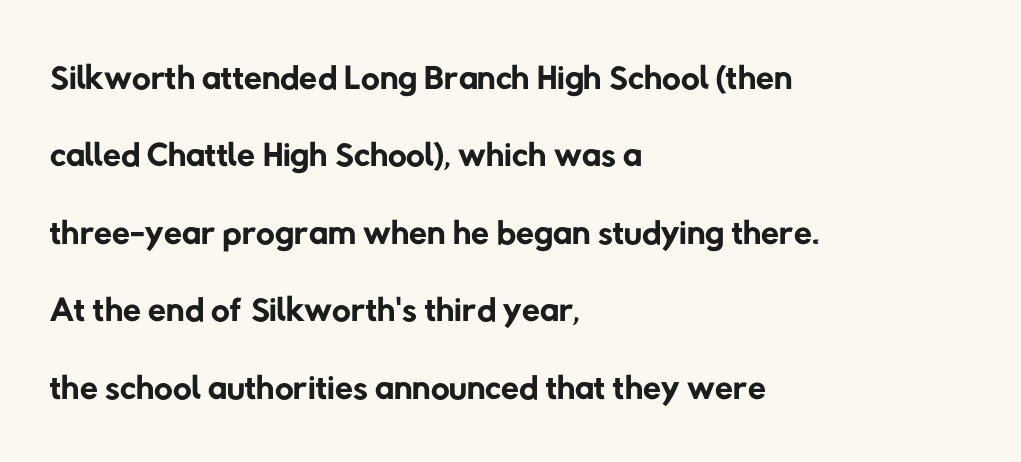
{"serif": "no", "bold": "no", "weight": "regular", "width": "normal", "stroke_contrast": "low", "x_height": "medium", "monospaced": "no", "underline": "no", "align": "left", "line_spacing": "normal", "line_spacing_ratio": 1.49, "letter_spacing": "normal", "letter_spacing_em": 0.0, "glyph_px": 52}
